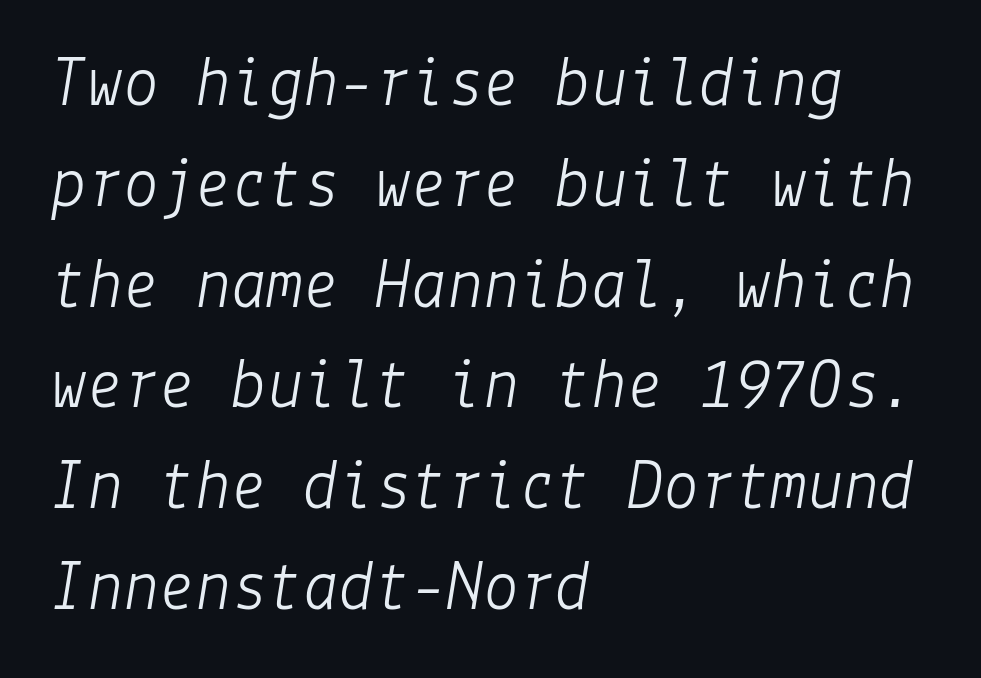
The image shows 72 px light type, italic (leaning right); set left-aligned, normal line spacing (1.4x), normal letter spacing, not underlined; low stroke contrast and a medium x-height.
